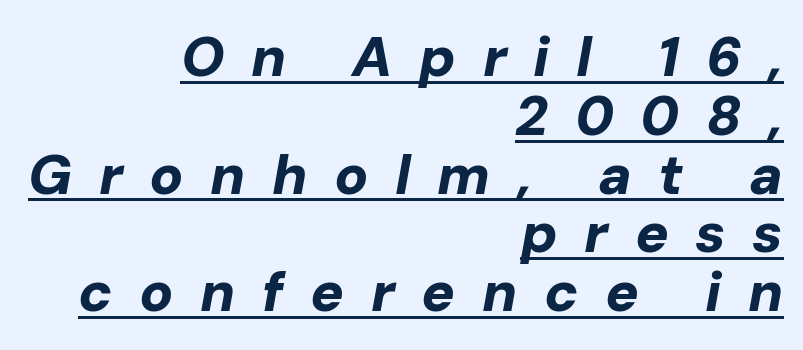
The rendering uses the underline text-decoration. The designer dialed line spacing down below the default. A student would call this right alignment; a typographer would say flush right, rag left. Between one letter and the next there's a generous, obvious gap.
